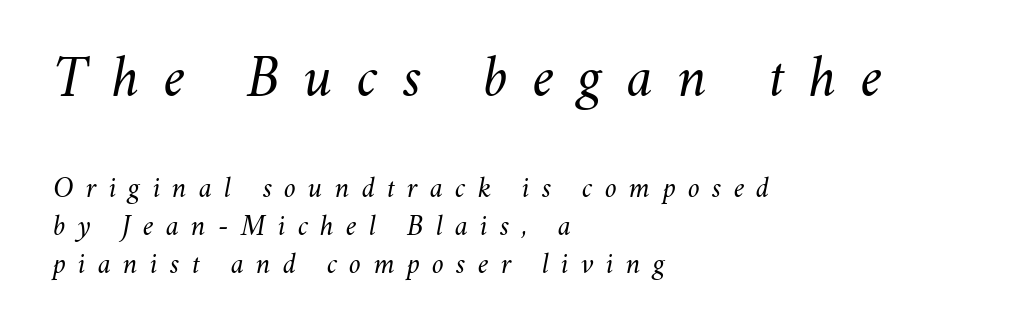
The image shows 58 px regular-weight type, italic (leaning right); set left-aligned, normal line spacing (1.31x), unusually wide letter spacing (+0.42 em), not underlined; the first (top) block is 2.0x larger; medium stroke contrast and a small x-height.
